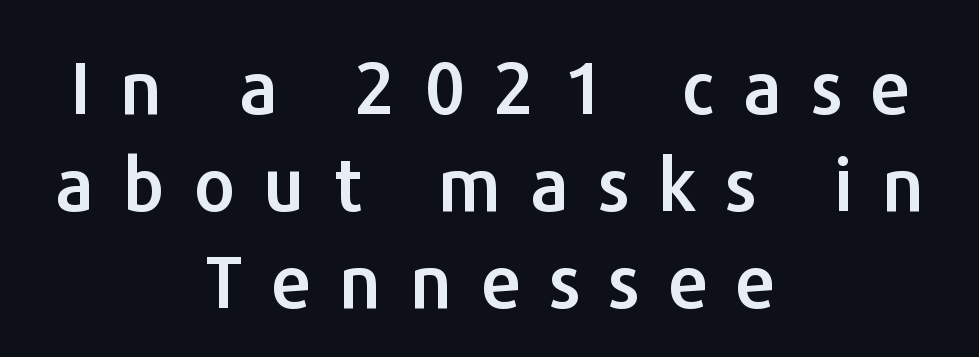
Which margin do the lines hug? Neither — every line sits in the middle. The glyphs in this specimen are sans serif. Beneath every word, the page is bare. The letters advance in unequal steps, a hallmark of proportional type.
